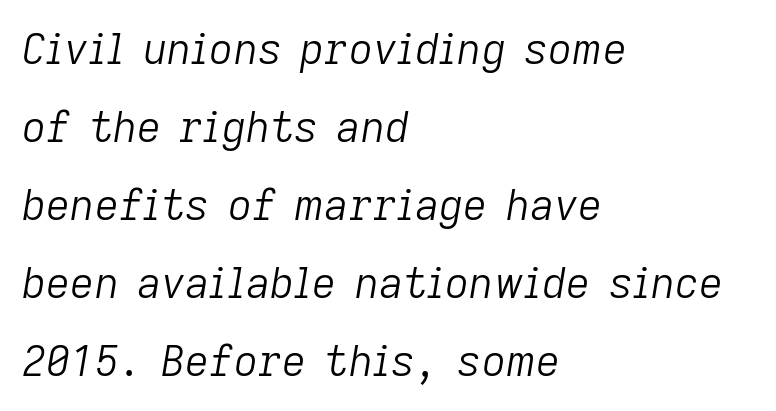
{"italic": "yes", "lean": "right", "slant_degrees": 9, "bold": "no", "weight": "light", "width": "normal", "stroke_contrast": "low", "x_height": "medium", "monospaced": "no", "underline": "no", "align": "left", "line_spacing_ratio": 1.86, "letter_spacing": "normal", "letter_spacing_em": 0.0, "glyph_px": 42}
